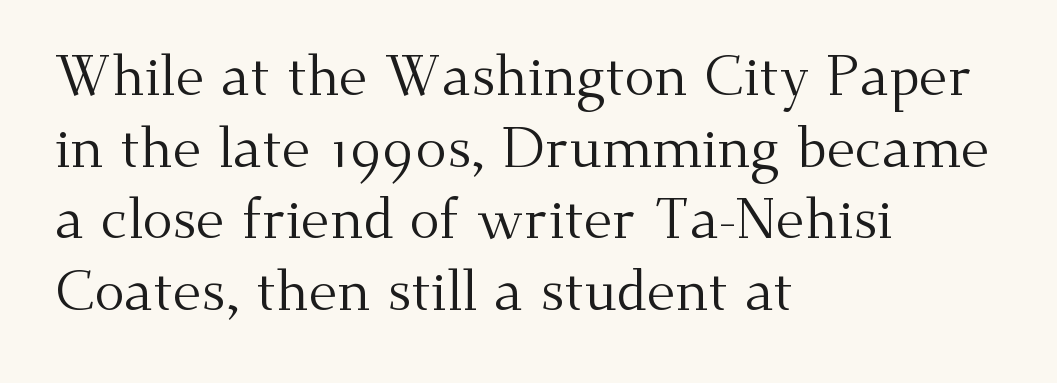
{"serif": "yes", "italic": "no", "bold": "no", "weight": "regular", "width": "normal", "stroke_contrast": "medium", "x_height": "small", "monospaced": "no", "underline": "no", "align": "left", "line_spacing": "normal", "line_spacing_ratio": 1.28, "letter_spacing": "normal", "letter_spacing_em": 0.0, "glyph_px": 56}
